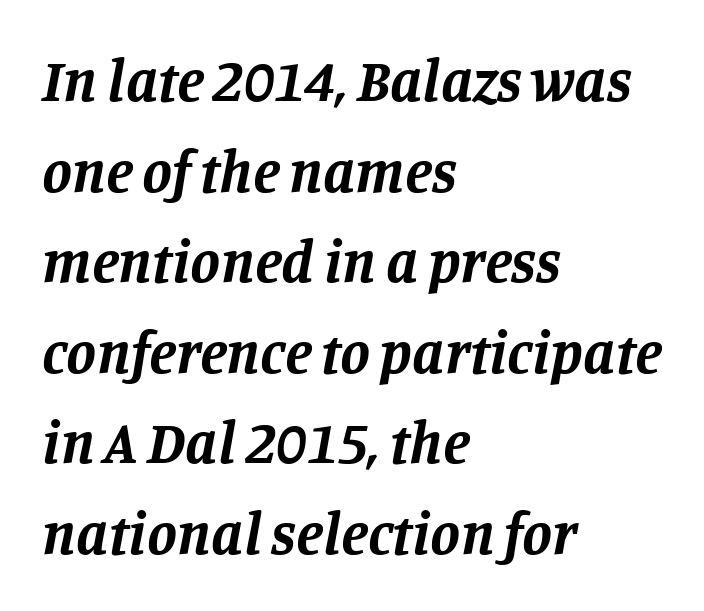
If you measured baseline to baseline, you'd find a middling distance. Standard letterfit; no display-style spreading of the glyphs. Bold? Absolutely — the strokes are thick and heavy. Posture: slanted.
